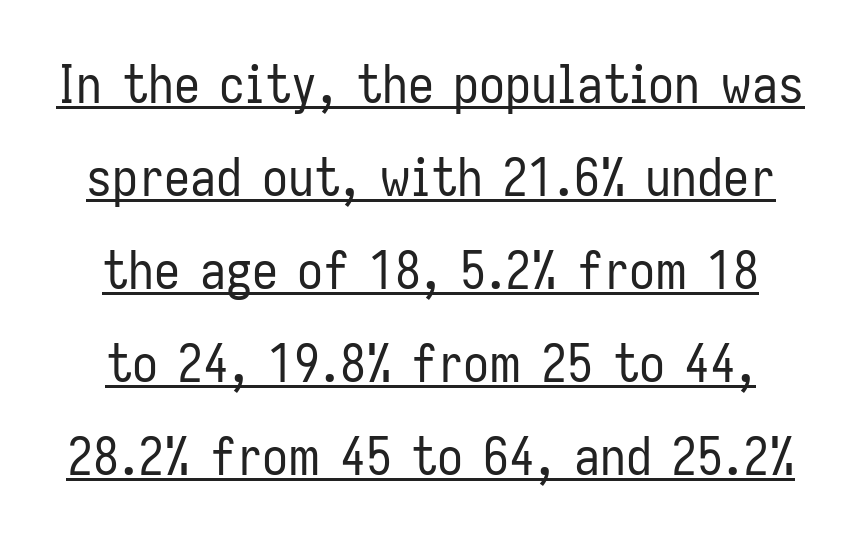
The image shows 52 px regular-weight, condensed sans-serif type, upright; set line spacing 1.79x, normal letter spacing, underlined; low stroke contrast and a medium x-height.
